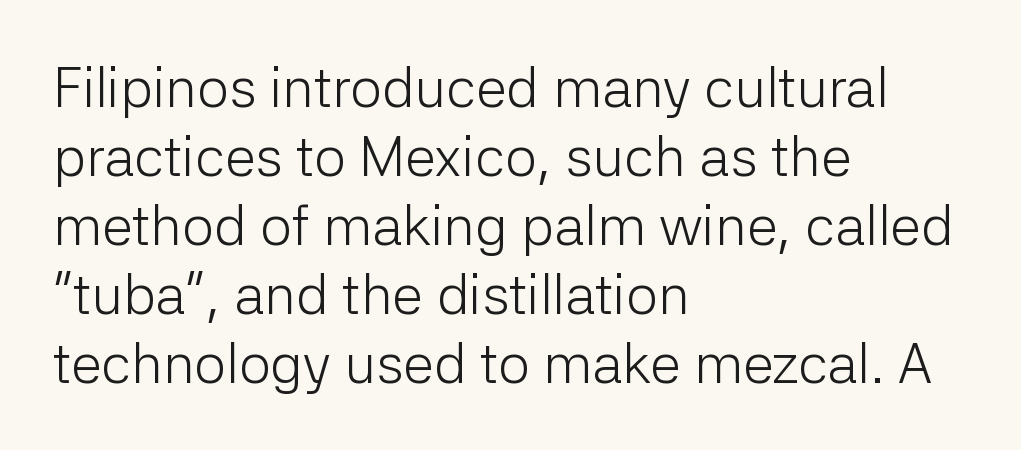
Students, note that the glyphs here touch the page at normal intervals. Each stroke keeps to a modest, everyday thickness or less. Character widths vary here, with narrow letters taking less room than wide ones. Unlike italic type, these characters show no tilt at all.
